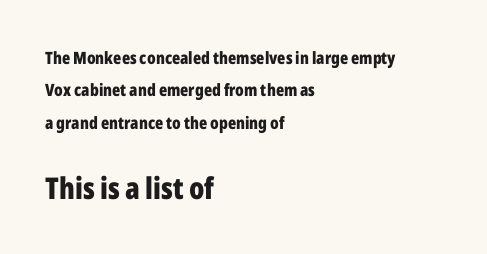
Q: Is the text bold? A: Yes.
Q: Is the text italic (slanted)? A: No, it is upright.
Q: Is the typeface a serif or a sans-serif typeface? A: Sans-serif.
Q: Is the text underlined? A: No.
Q: How is the paragraph aligned? A: Left-aligned.
Q: Is the spacing between letters normal or unusually wide? A: Normal.
Q: Is the spacing between lines tight, normal or loose? A: Loose.
Q: Which block of text is set in a larger size, the first (top) or the second (bottom)? A: The second (bottom) one.
Q: Width (condensed, normal, or wide)? A: Condensed.
Q: Stroke contrast? A: Low.
Q: x-height? A: Medium.
Q: Monospaced? A: No.
